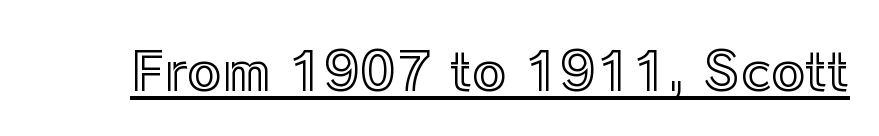
The axis of the letterforms is exactly vertical. Beneath each row of characters lies a ruled line. Students, note that the glyphs here touch the page at normal intervals. The passage shown is typed in a proportional face where columns would drift.
